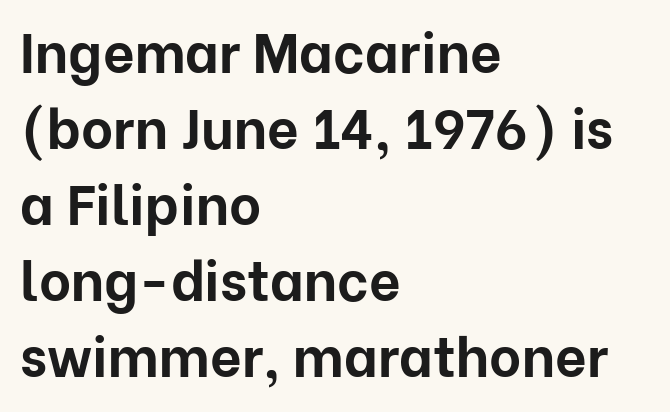
The image shows 55 px bold sans-serif type, upright; set left-aligned, normal line spacing (1.38x), normal letter spacing, not underlined; low stroke contrast and a medium x-height.
